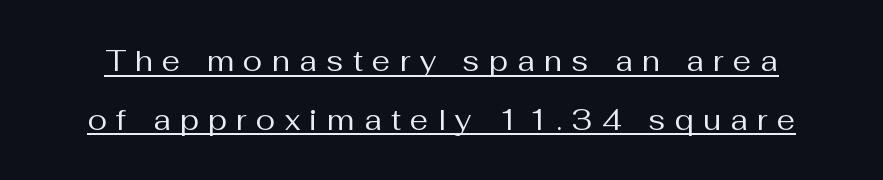
Look at the tracking — it's clearly loosened, letters drifting apart. No italicization has been applied; the sample stays upright. The designer dialed line spacing up above the default. On a weight scale, this lands at 450 or below. The face used here appears with an underline applied. Do the characters align in a grid? No, the font is proportional.
